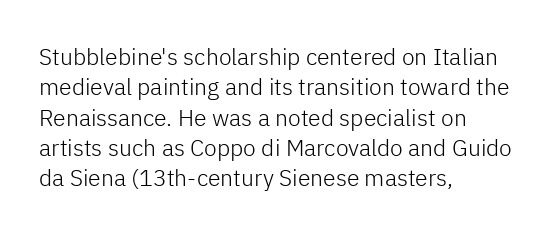
Q: Is the text bold? A: No.
Q: Is the text italic (slanted)? A: No, it is upright.
Q: Is the text underlined? A: No.
Q: How is the paragraph aligned? A: Left-aligned.
Q: Is the spacing between letters normal or unusually wide? A: Normal.
Q: Is the spacing between lines tight, normal or loose? A: Normal.
